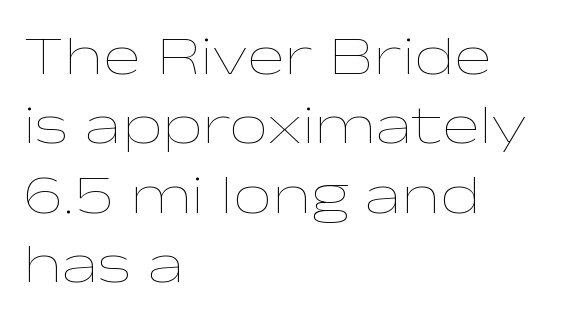
Q: Is the text bold? A: No.
Q: Is the text italic (slanted)? A: No, it is upright.
Q: Is the text underlined? A: No.
Q: How is the paragraph aligned? A: Left-aligned.
Q: Is the spacing between letters normal or unusually wide? A: Normal.
Q: Width (condensed, normal, or wide)? A: Wide.
Q: Stroke contrast? A: Low.
Q: x-height? A: Medium.
Q: Monospaced? A: No.
